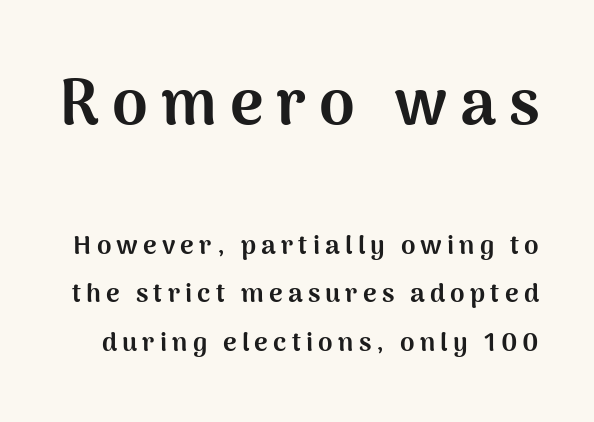
Q: Is the text bold? A: Yes.
Q: Is the text italic (slanted)? A: No, it is upright.
Q: Is the typeface a serif or a sans-serif typeface? A: Sans-serif.
Q: Is the text underlined? A: No.
Q: Is the spacing between letters normal or unusually wide? A: Unusually wide.
Q: Which block of text is set in a larger size, the first (top) or the second (bottom)? A: The first (top) one.
Q: Width (condensed, normal, or wide)? A: Normal.
Q: Stroke contrast? A: Medium.
Q: x-height? A: Medium.
Q: Monospaced? A: No.
